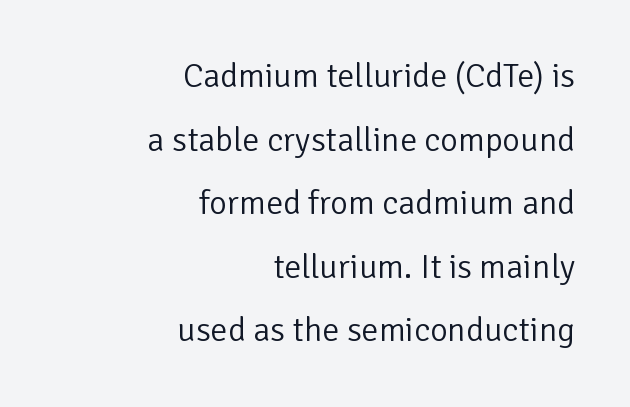
The image shows 34 px light sans-serif type, upright; set right-aligned, line spacing 1.87x, normal letter spacing, not underlined; low stroke contrast and a medium x-height.
